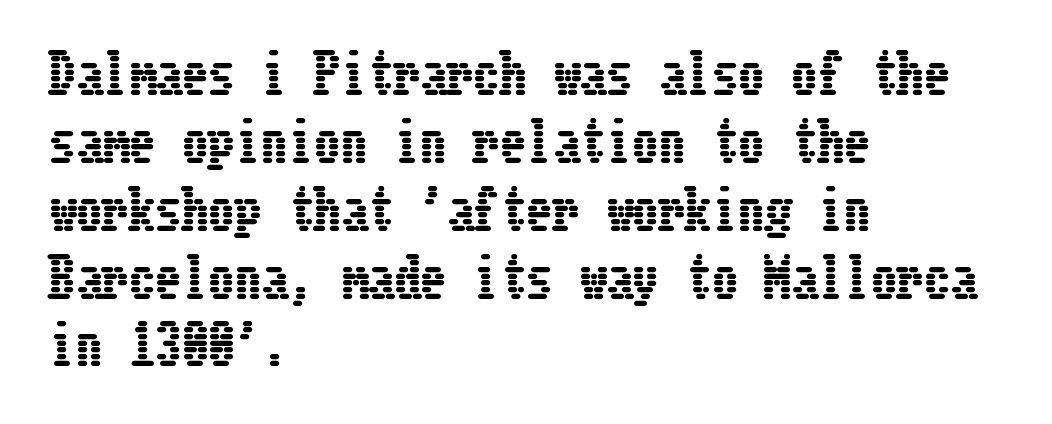
Between one letter and the next there's only the usual sliver of space. Nobody drew a line under any word here. One-word summary of the alignment: left. Tall strokes in this sample are plumb rather than angled.
